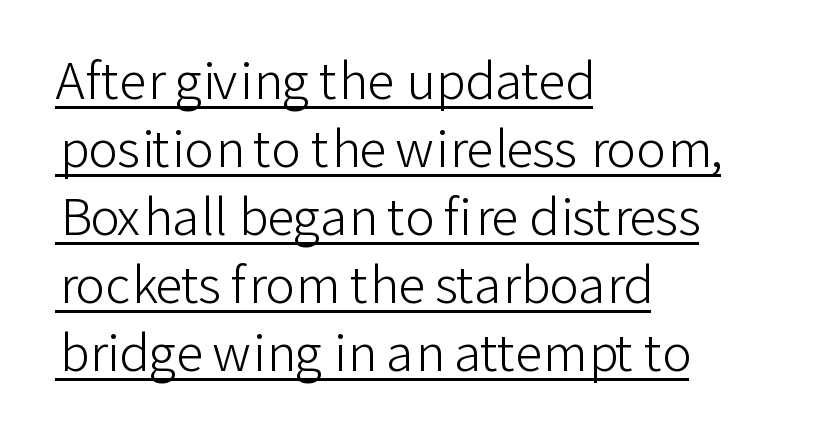
The gaps between neighbouring characters are ordinary and unremarkable. Somebody hit Ctrl+U on this one — the words are underlined. The face looks like a standard text weight, possibly lighter. Typographically, this falls in the sans-serif category.
